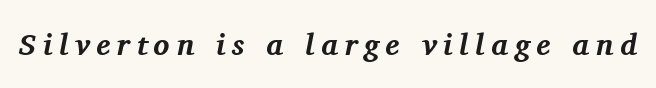
{"serif": "yes", "italic": "yes", "lean": "right", "slant_degrees": 11, "bold": "yes", "weight": "bold", "width": "normal", "stroke_contrast": "medium", "x_height": "medium", "monospaced": "no", "underline": "no", "letter_spacing": "wide", "letter_spacing_em": 0.22, "glyph_px": 30}
